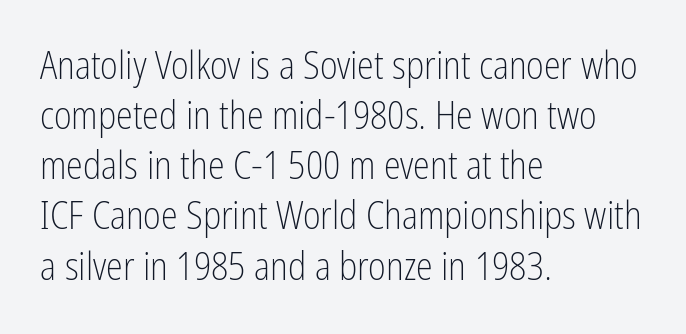
Q: Is the text bold? A: No.
Q: Is the text italic (slanted)? A: No, it is upright.
Q: Is the typeface a serif or a sans-serif typeface? A: Sans-serif.
Q: Is the text underlined? A: No.
Q: How is the paragraph aligned? A: Left-aligned.
Q: Is the spacing between letters normal or unusually wide? A: Normal.
Q: Is the spacing between lines tight, normal or loose? A: Normal.
Q: Width (condensed, normal, or wide)? A: Condensed.
Q: Stroke contrast? A: Low.
Q: x-height? A: Medium.
Q: Monospaced? A: No.
